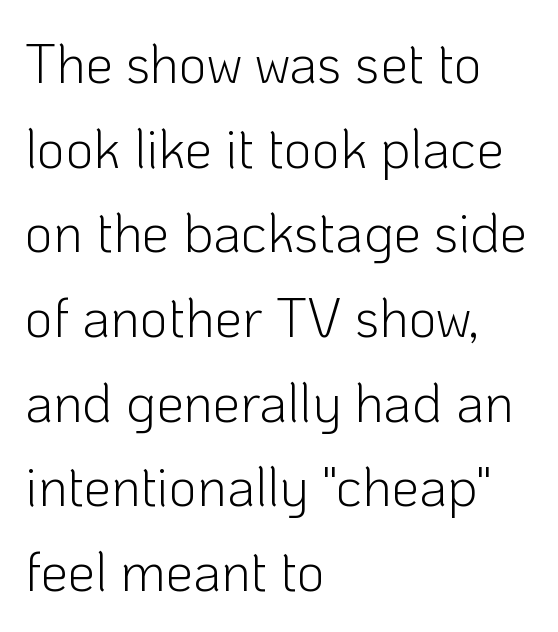
Q: Is the text bold? A: No.
Q: Is the text italic (slanted)? A: No, it is upright.
Q: Is the typeface a serif or a sans-serif typeface? A: Sans-serif.
Q: Is the text underlined? A: No.
Q: How is the paragraph aligned? A: Left-aligned.
Q: Is the spacing between letters normal or unusually wide? A: Normal.
Q: Is the spacing between lines tight, normal or loose? A: Normal.
Q: Width (condensed, normal, or wide)? A: Normal.
Q: Stroke contrast? A: Low.
Q: x-height? A: Medium.
Q: Monospaced? A: No.
